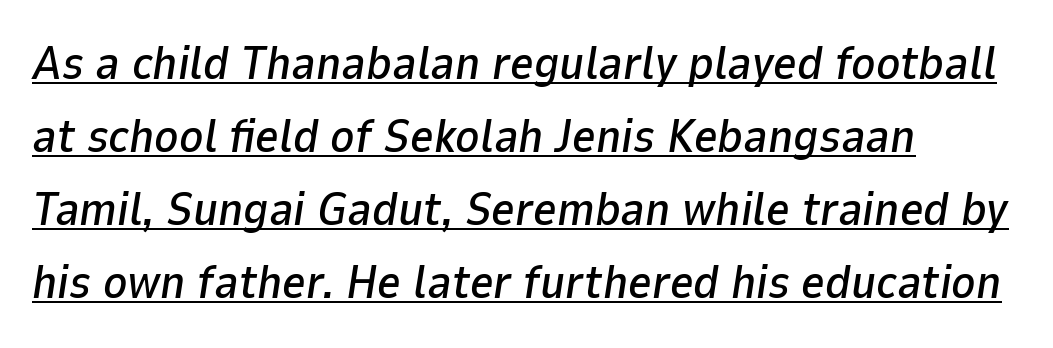
{"italic": "yes", "lean": "right", "slant_degrees": 9, "width": "normal", "stroke_contrast": "low", "x_height": "medium", "monospaced": "no", "underline": "yes", "align": "left", "line_spacing": "normal", "line_spacing_ratio": 1.59, "letter_spacing": "normal", "letter_spacing_em": 0.0, "glyph_px": 46}
